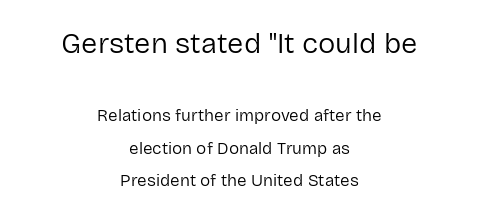
Q: Is the text bold? A: No.
Q: Is the text italic (slanted)? A: No, it is upright.
Q: Is the typeface a serif or a sans-serif typeface? A: Sans-serif.
Q: Is the text underlined? A: No.
Q: How is the paragraph aligned? A: Centered.
Q: Is the spacing between letters normal or unusually wide? A: Normal.
Q: Is the spacing between lines tight, normal or loose? A: Loose.
Q: Which block of text is set in a larger size, the first (top) or the second (bottom)? A: The first (top) one.
Q: Width (condensed, normal, or wide)? A: Normal.
Q: Stroke contrast? A: Low.
Q: x-height? A: Medium.
Q: Monospaced? A: No.
